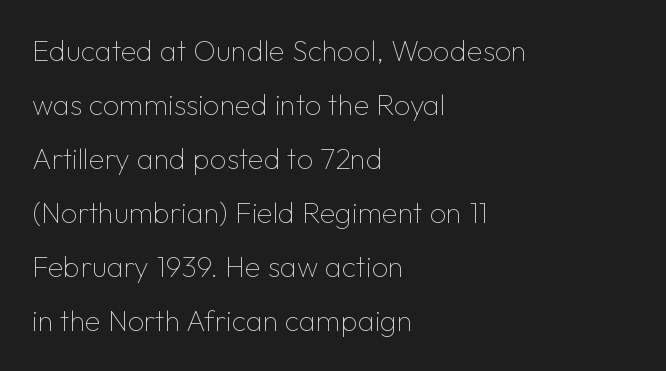
{"serif": "no", "italic": "no", "bold": "no", "weight": "thin", "width": "normal", "stroke_contrast": "low", "x_height": "medium", "monospaced": "no", "underline": "no", "align": "left", "line_spacing_ratio": 1.86, "letter_spacing": "normal", "letter_spacing_em": 0.0, "glyph_px": 29}
